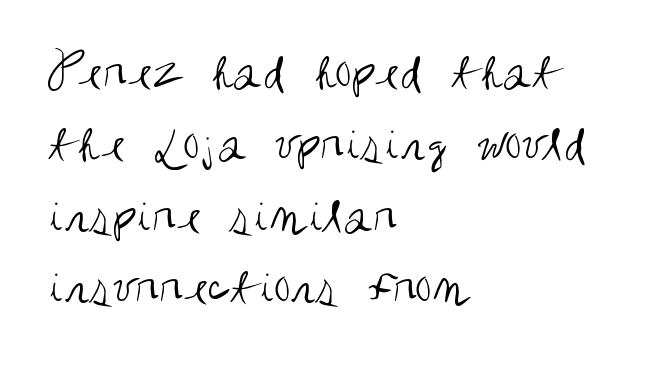
Q: Is the text bold? A: No.
Q: Is the typeface a serif or a sans-serif typeface? A: Sans-serif.
Q: Is the text underlined? A: No.
Q: How is the paragraph aligned? A: Left-aligned.
Q: Is the spacing between letters normal or unusually wide? A: Normal.
Q: Is the spacing between lines tight, normal or loose? A: Normal.
Q: Width (condensed, normal, or wide)? A: Condensed.
Q: Stroke contrast? A: Medium.
Q: x-height? A: Large.
Q: Monospaced? A: No.
